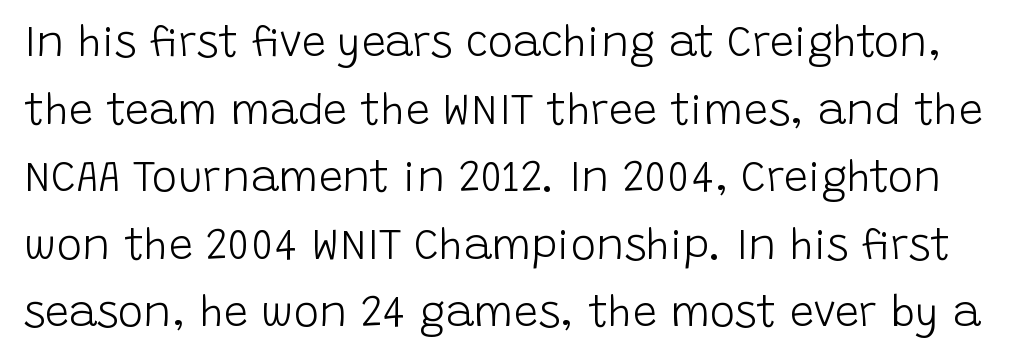
No extra tracking has been applied to these lines. Stroke terminals: plain, sans-serif. Is this a fixed-width face? No — the glyphs have proportional, varying widths. Descenders hang freely into open space. Think standard paragraph weight, or any step lighter than that.
